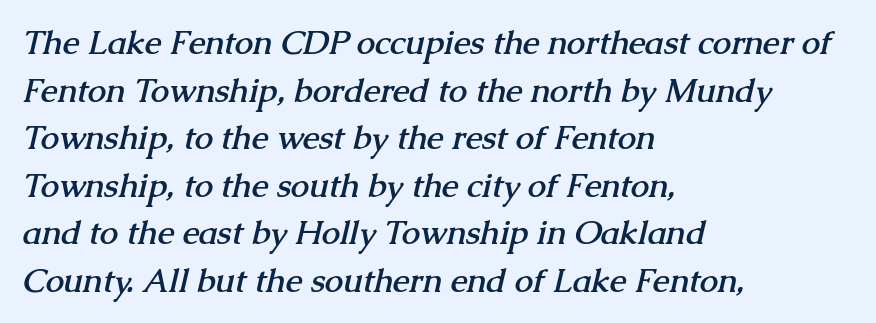
{"serif": "yes", "bold": "yes", "weight": "semibold", "width": "normal", "stroke_contrast": "medium", "x_height": "medium", "monospaced": "no", "underline": "no", "align": "left", "line_spacing": "normal", "line_spacing_ratio": 1.44, "letter_spacing": "normal", "letter_spacing_em": 0.0, "glyph_px": 33}
